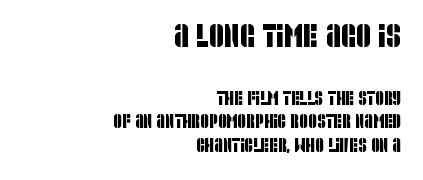
This sample has the flowing, uneven cadence of proportional lettering. Classification — sans serif. The block sitting higher on the canvas is the one with enlarged characters. Decoration check: the copy has no underline.
